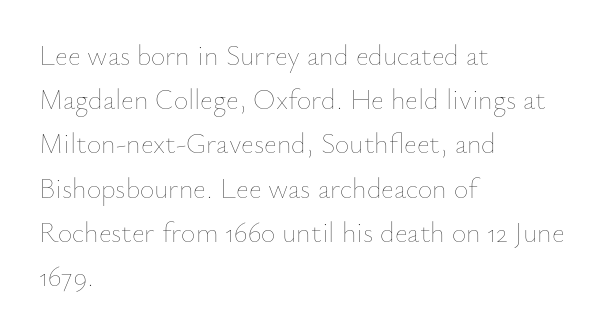
Q: Is the text bold? A: No.
Q: Is the text italic (slanted)? A: No, it is upright.
Q: Is the text underlined? A: No.
Q: How is the paragraph aligned? A: Left-aligned.
Q: Is the spacing between letters normal or unusually wide? A: Normal.
Q: Is the spacing between lines tight, normal or loose? A: Normal.
Q: Width (condensed, normal, or wide)? A: Normal.
Q: Stroke contrast? A: Low.
Q: x-height? A: Small.
Q: Monospaced? A: No.
